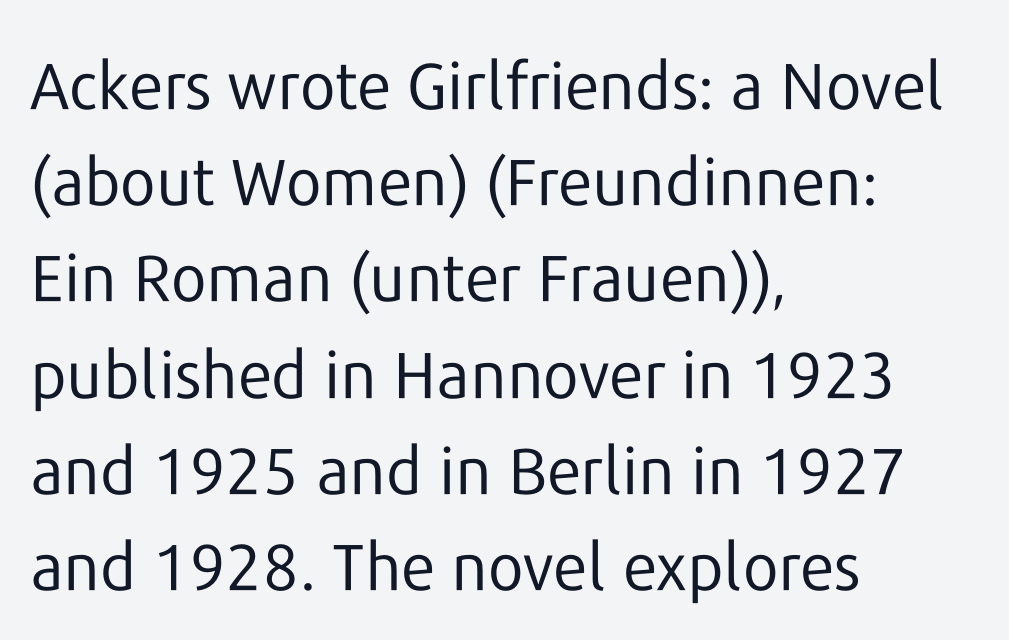
{"serif": "no", "italic": "no", "bold": "no", "weight": "regular", "width": "normal", "stroke_contrast": "low", "x_height": "medium", "monospaced": "no", "underline": "no", "align": "left", "line_spacing": "normal", "line_spacing_ratio": 1.48, "letter_spacing": "normal", "letter_spacing_em": 0.0, "glyph_px": 65}
